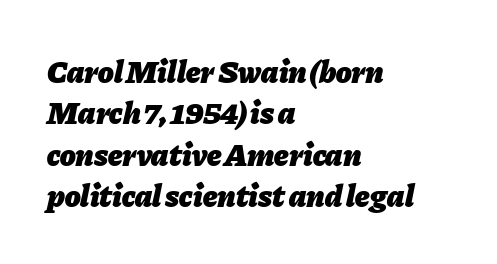
{"italic": "yes", "lean": "right", "slant_degrees": 11, "bold": "yes", "weight": "heavy", "width": "normal", "stroke_contrast": "low", "x_height": "medium", "monospaced": "no", "underline": "no", "align": "left", "line_spacing": "normal", "line_spacing_ratio": 1.29, "letter_spacing": "normal", "letter_spacing_em": 0.0, "glyph_px": 32}
